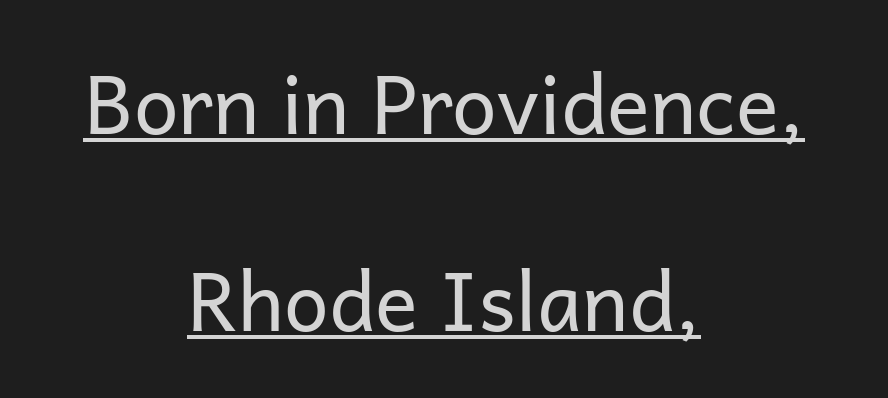
{"serif": "no", "italic": "no", "bold": "no", "weight": "regular", "width": "normal", "stroke_contrast": "low", "x_height": "medium", "monospaced": "no", "underline": "yes", "align": "center", "line_spacing": "loose", "line_spacing_ratio": 2.46, "letter_spacing": "normal", "letter_spacing_em": 0.0, "glyph_px": 80}
